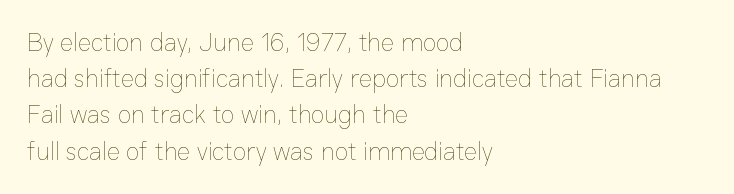
The image shows 25 px text type, upright; set left-aligned, normal line spacing (1.45x), normal letter spacing, not underlined.
